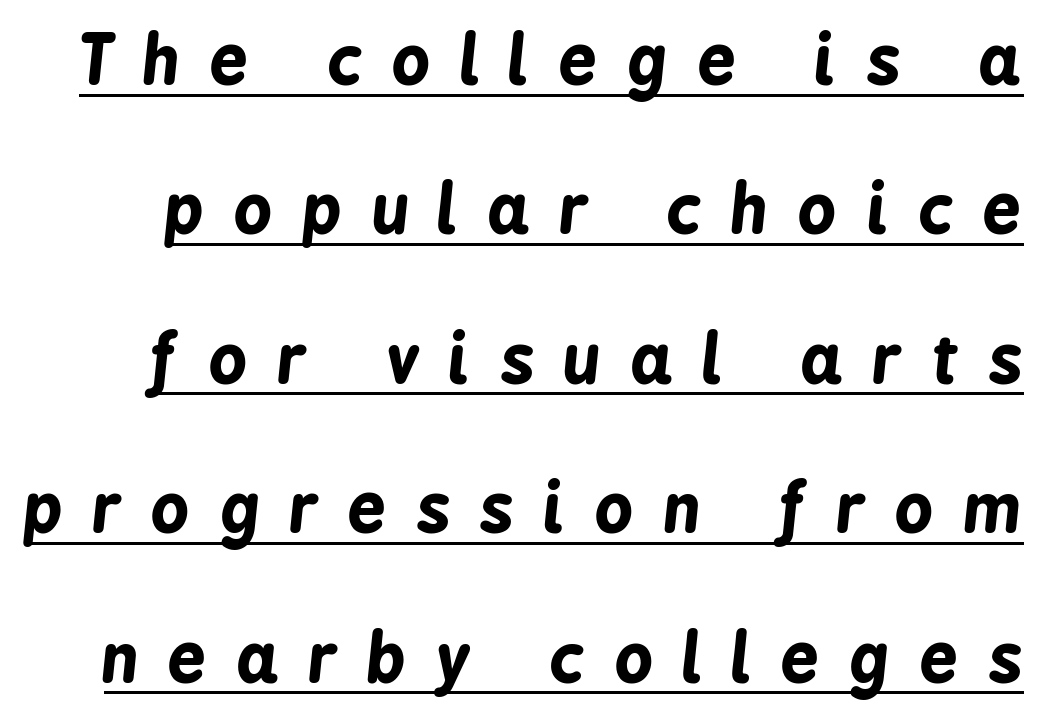
{"italic": "yes", "lean": "right", "slant_degrees": 6, "bold": "yes", "weight": "bold", "width": "condensed", "stroke_contrast": "low", "x_height": "medium", "monospaced": "no", "underline": "yes", "line_spacing": "loose", "line_spacing_ratio": 2.23, "letter_spacing": "wide", "letter_spacing_em": 0.45, "glyph_px": 67}
